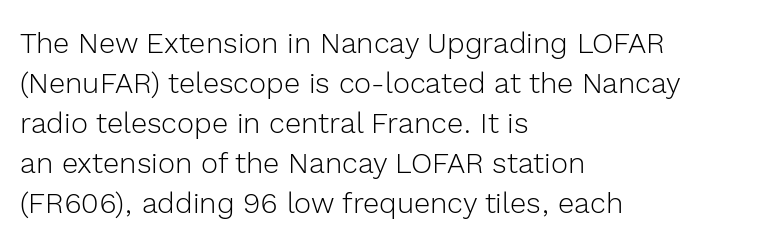
Q: Is the text bold? A: No.
Q: Is the text italic (slanted)? A: No, it is upright.
Q: Is the typeface a serif or a sans-serif typeface? A: Sans-serif.
Q: Is the text underlined? A: No.
Q: How is the paragraph aligned? A: Left-aligned.
Q: Is the spacing between letters normal or unusually wide? A: Normal.
Q: Is the spacing between lines tight, normal or loose? A: Normal.
Q: Width (condensed, normal, or wide)? A: Normal.
Q: x-height? A: Medium.
Q: Monospaced? A: No.
